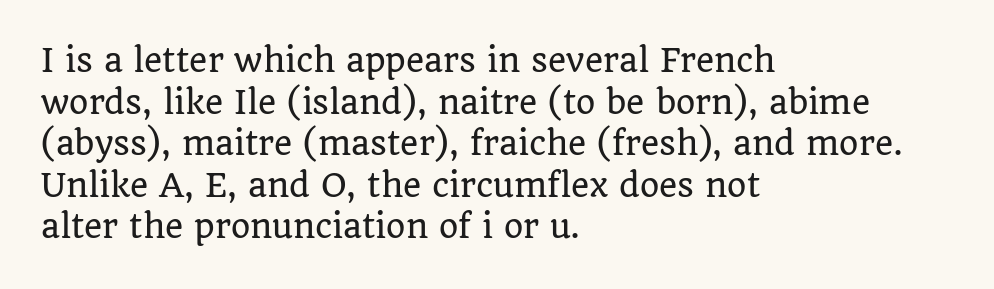
Glance below the letters and you will spot only blank space. In terms of leading, this rendering sits right in the middle. Posture: straight, roman, zero tilt. Is this a sans? No — the strokes have serifs. Default kerning and tracking; the words read as compact shapes.
